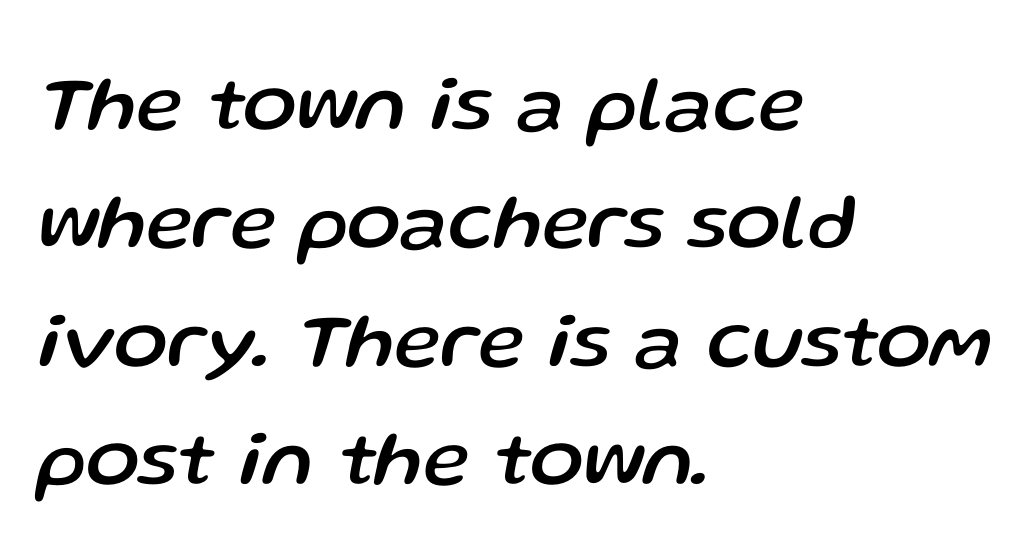
Is this a fixed-width face? No — the glyphs have proportional, varying widths. Reading down the column, the eye jumps a familiar distance to each next line. The space directly below the letters is spotless. The horizontal fit of the characters is conventional and even. The lines in this sample share a left origin and differ only in where they stop. This is oblique type, the kind used for emphasis or titles.
